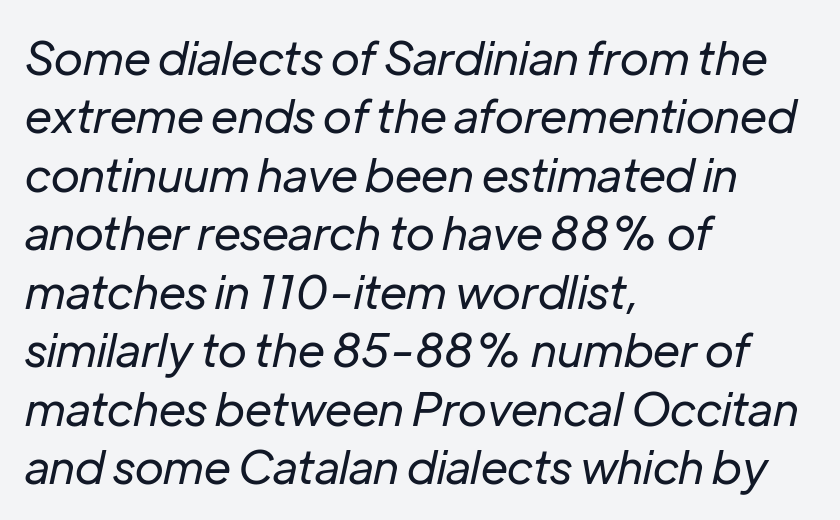
Q: Is the text bold? A: No.
Q: Is the text italic (slanted)? A: Yes, it leans right by about 12 degrees.
Q: Is the text underlined? A: No.
Q: How is the paragraph aligned? A: Left-aligned.
Q: Is the spacing between letters normal or unusually wide? A: Normal.
Q: Is the spacing between lines tight, normal or loose? A: Normal.
Q: Width (condensed, normal, or wide)? A: Normal.
Q: Stroke contrast? A: Low.
Q: x-height? A: Medium.
Q: Monospaced? A: No.
